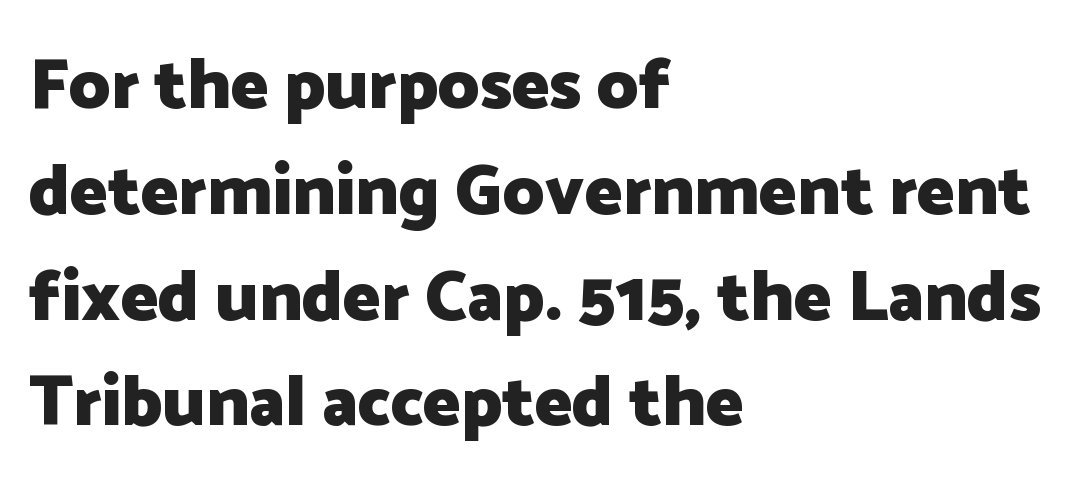
Designer's note — italics off, roman on. The rendering shows plain stroke endings on the letterforms — a sans-serif design. These lines keep a tight, regular rhythm from letter to letter. Pretty heavy lettering here — definitely bold.
